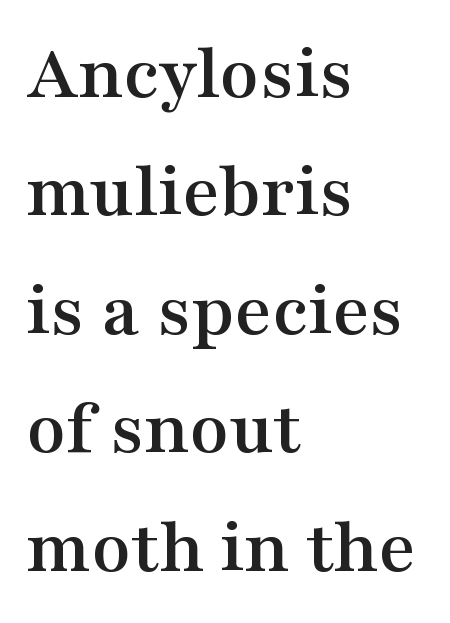
The image shows 80 px wide serif type, upright; set left-aligned, normal line spacing (1.48x), normal letter spacing, not underlined; medium stroke contrast and a medium x-height.
